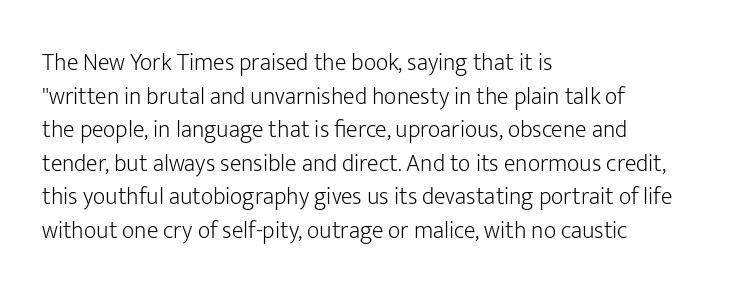
Does the copy run flush right? No — it runs flush left. Does extra space separate the letters? No, they use regular spacing. The letters look calm and open, with moderate or lighter stems. Beneath every word, the page is bare. Normally led — the rows are evenly, conventionally spaced.
